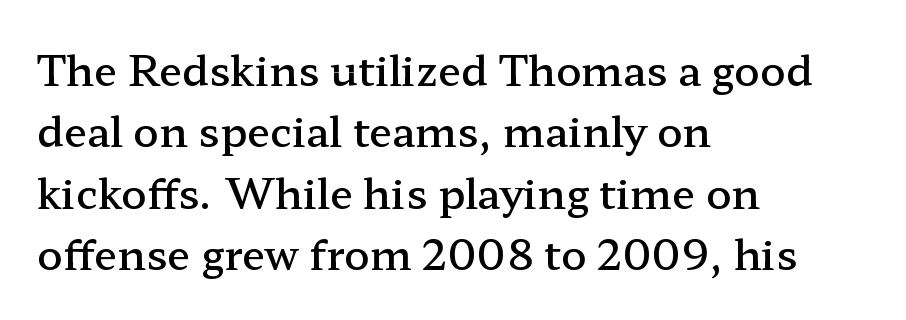
{"serif": "yes", "italic": "no", "bold": "semi", "weight": "semibold", "width": "wide", "stroke_contrast": "low", "x_height": "medium", "monospaced": "no", "underline": "no", "align": "left", "line_spacing": "normal", "line_spacing_ratio": 1.46, "letter_spacing": "normal", "letter_spacing_em": 0.0, "glyph_px": 42}
